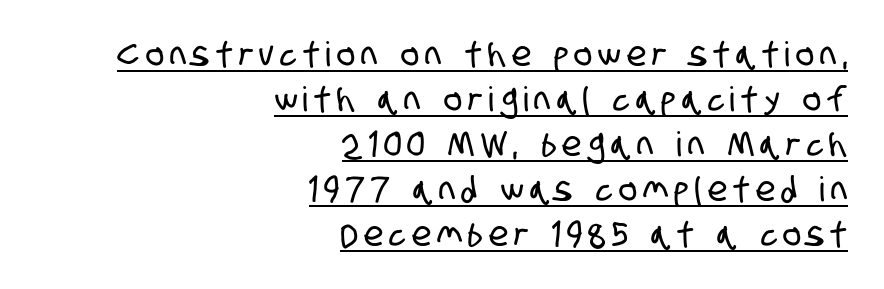
The image shows 34 px condensed sans-serif type; set right-aligned, normal line spacing (1.32x), underlined; low stroke contrast and a large x-height.
